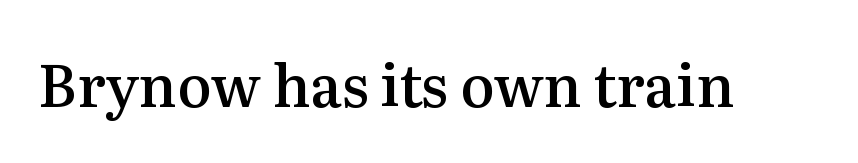
{"serif": "yes", "italic": "no", "bold": "semi", "weight": "semibold", "width": "normal", "stroke_contrast": "medium", "x_height": "medium", "monospaced": "no", "underline": "no", "letter_spacing": "normal", "letter_spacing_em": 0.0, "glyph_px": 58}
